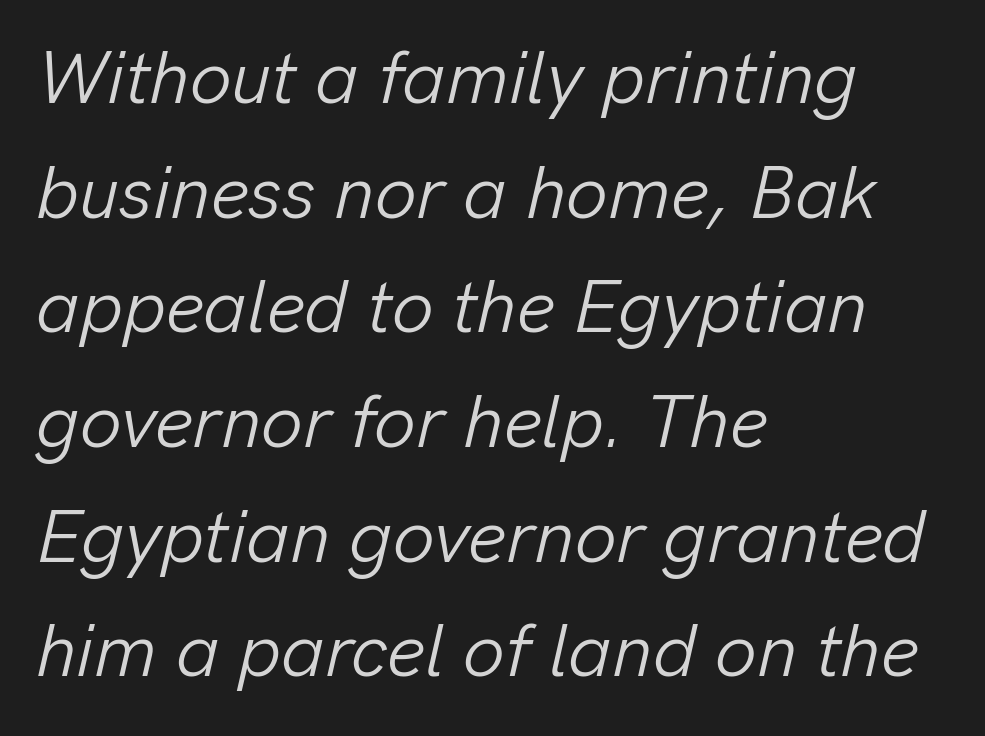
Q: Is the text bold? A: No.
Q: Is the text italic (slanted)? A: Yes, it leans right by about 13 degrees.
Q: Is the text underlined? A: No.
Q: How is the paragraph aligned? A: Left-aligned.
Q: Is the spacing between letters normal or unusually wide? A: Normal.
Q: Is the spacing between lines tight, normal or loose? A: Normal.
Q: Width (condensed, normal, or wide)? A: Normal.
Q: Stroke contrast? A: Low.
Q: x-height? A: Medium.
Q: Monospaced? A: No.
